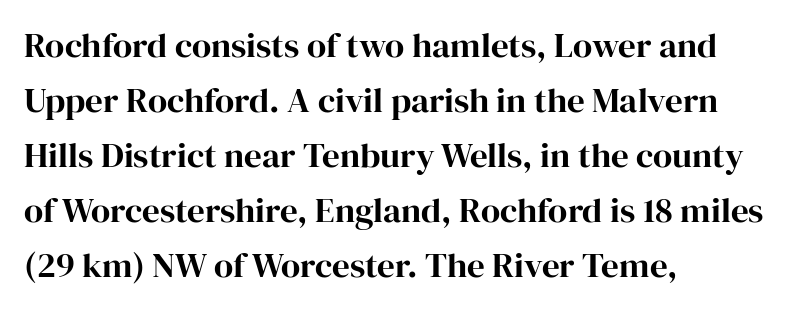
The image shows 35 px serif type, upright; set left-aligned, normal line spacing (1.57x), normal letter spacing, not underlined; high stroke contrast and a medium x-height.
